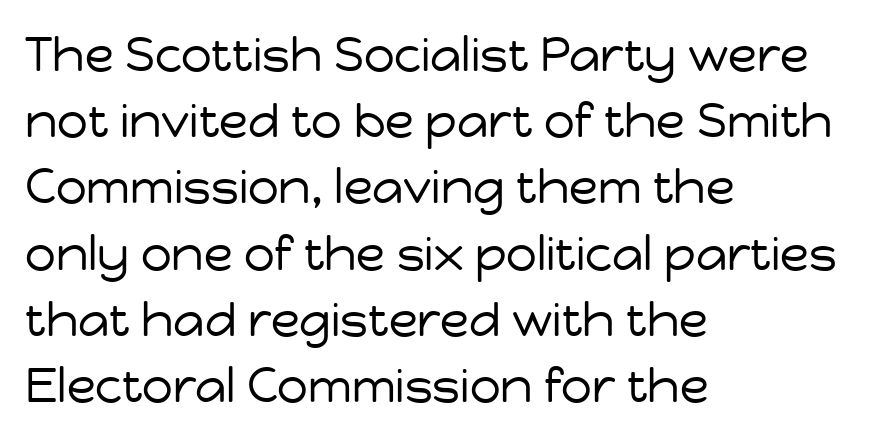
Q: Is the text bold? A: No.
Q: Is the text italic (slanted)? A: No, it is upright.
Q: Is the typeface a serif or a sans-serif typeface? A: Sans-serif.
Q: Is the text underlined? A: No.
Q: How is the paragraph aligned? A: Left-aligned.
Q: Is the spacing between letters normal or unusually wide? A: Normal.
Q: Is the spacing between lines tight, normal or loose? A: Normal.
Q: Width (condensed, normal, or wide)? A: Normal.
Q: Stroke contrast? A: Low.
Q: x-height? A: Medium.
Q: Monospaced? A: No.
